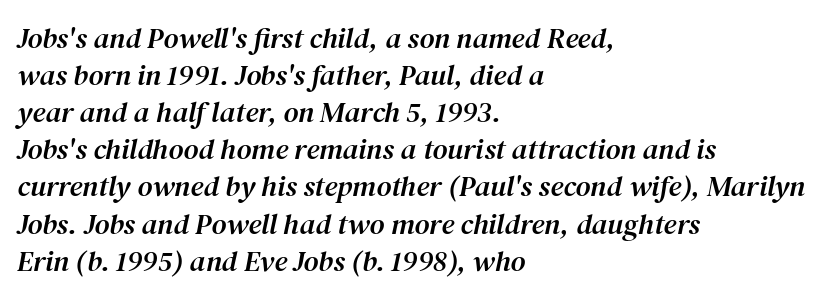
Lines of text with bare space underneath. The rows are spaced the way most documents space them. The face used here is rendered with its standard letterfit. The passage is arranged the way most books set body copy — flush left. Characters are canted at an angle relative to the baseline's perpendicular.
